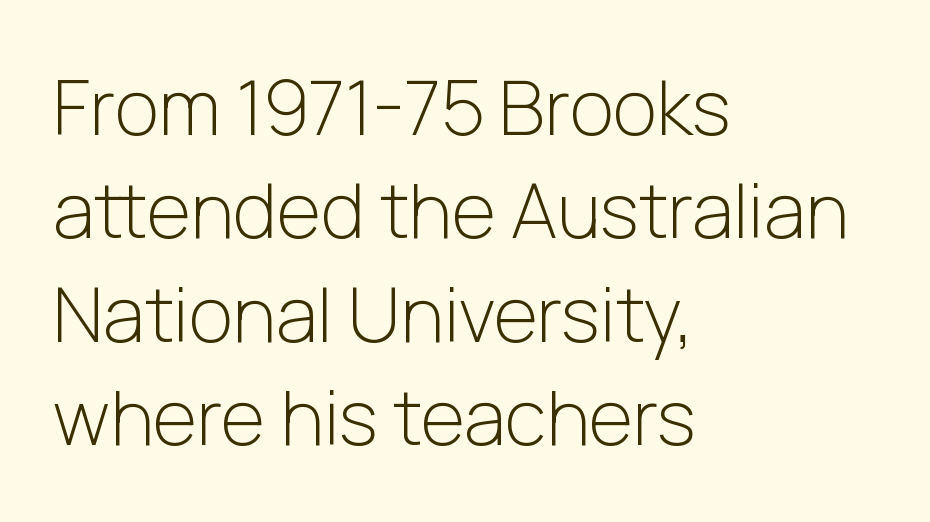
Between one letter and the next there's only the usual sliver of space. Spacing verdict: proportional, widths tailored to each character. Ink coverage per letter is moderate at most. Descender tails drop into unmarked territory. Classification — sans serif.
